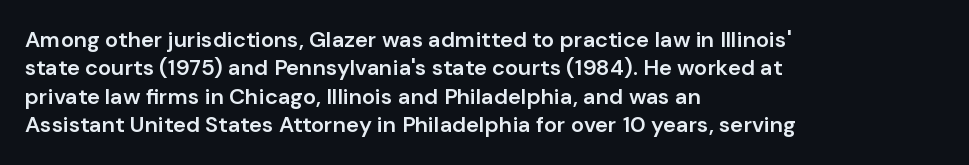
{"italic": "no", "bold": "semi", "underline": "no", "align": "left", "line_spacing": "normal", "line_spacing_ratio": 1.29, "letter_spacing": "normal", "letter_spacing_em": 0.0, "glyph_px": 22}
